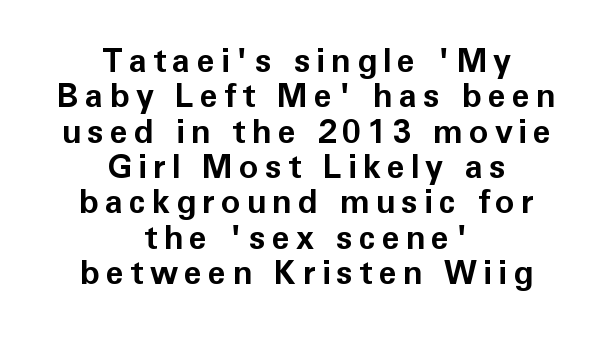
Q: Is the text bold? A: Yes.
Q: Is the text italic (slanted)? A: No, it is upright.
Q: Is the typeface a serif or a sans-serif typeface? A: Sans-serif.
Q: Is the text underlined? A: No.
Q: How is the paragraph aligned? A: Centered.
Q: Is the spacing between lines tight, normal or loose? A: Tight.
Q: Width (condensed, normal, or wide)? A: Normal.
Q: Stroke contrast? A: Low.
Q: x-height? A: Medium.
Q: Monospaced? A: No.
